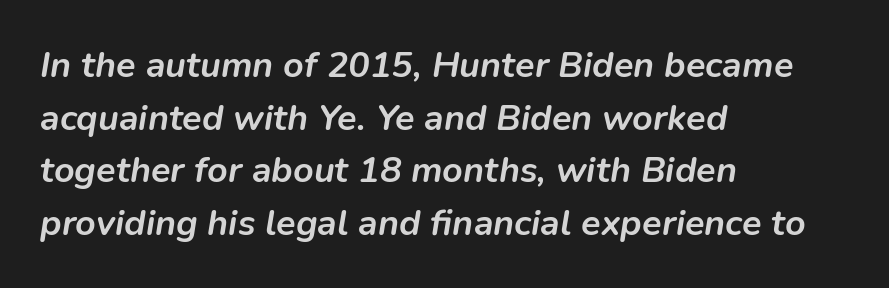
{"italic": "yes", "lean": "right", "slant_degrees": 9, "bold": "yes", "weight": "semibold", "width": "normal", "stroke_contrast": "low", "x_height": "medium", "monospaced": "no", "underline": "no", "align": "left", "line_spacing": "normal", "line_spacing_ratio": 1.46, "letter_spacing": "normal", "letter_spacing_em": 0.0, "glyph_px": 36}
